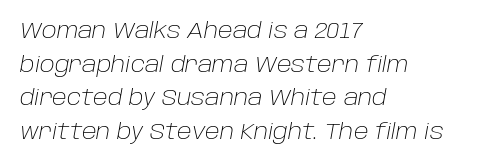
The passage shown is not underscored anywhere. When letters slant like this, we call the style italic. Normally led — the rows are evenly, conventionally spaced. Heaviness? Minimal to ordinary, like unemphasized prose.
